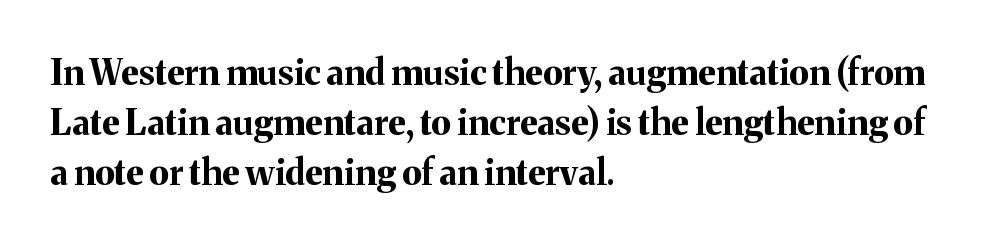
{"serif": "yes", "italic": "no", "bold": "yes", "weight": "bold", "width": "normal", "stroke_contrast": "medium", "x_height": "medium", "monospaced": "no", "underline": "no", "align": "left", "line_spacing": "normal", "line_spacing_ratio": 1.43, "letter_spacing": "normal", "letter_spacing_em": 0.0, "glyph_px": 35}
